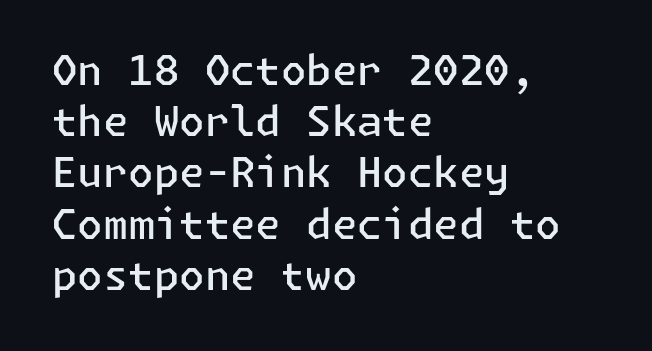
The image shows 41 px semibold sans-serif type, upright; set left-aligned, normal line spacing (1.25x), normal letter spacing, not underlined; low stroke contrast and a medium x-height.
